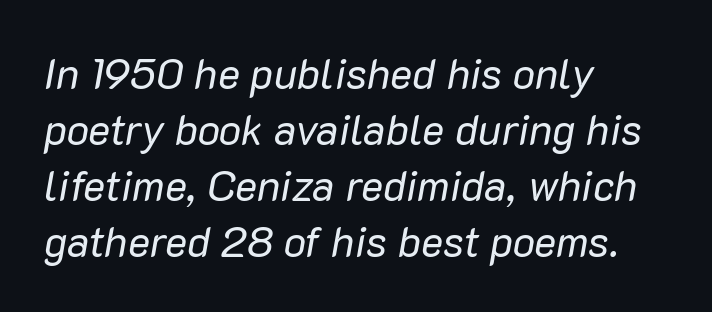
{"italic": "yes", "lean": "right", "slant_degrees": 10, "bold": "no", "weight": "regular", "width": "normal", "stroke_contrast": "low", "x_height": "medium", "monospaced": "no", "underline": "no", "align": "left", "line_spacing": "normal", "line_spacing_ratio": 1.33, "letter_spacing": "normal", "letter_spacing_em": 0.0, "glyph_px": 42}
